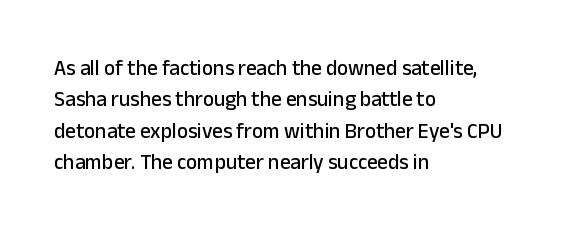
Unmarked baselines from the first word to the last. Every character sits straight up, as roman type does. The lines in this sample share a left origin and differ only in where they stop. Summary of vertical rhythm: regular, with standard interline spacing. Inter-character spacing is left at the font's built-in metrics.
